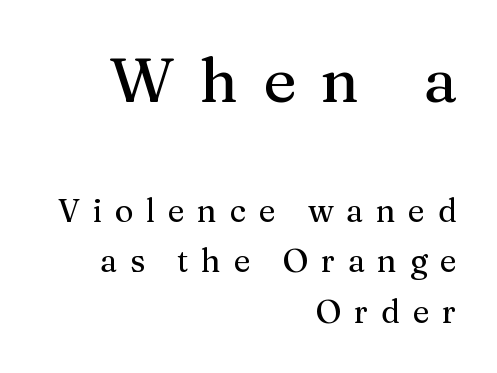
{"serif": "yes", "italic": "no", "width": "normal", "stroke_contrast": "medium", "x_height": "medium", "monospaced": "no", "underline": "no", "align": "right", "line_spacing": "normal", "line_spacing_ratio": 1.58, "letter_spacing": "wide", "letter_spacing_em": 0.39, "larger_block": "first", "size_ratio": 1.97, "glyph_px": 63}
